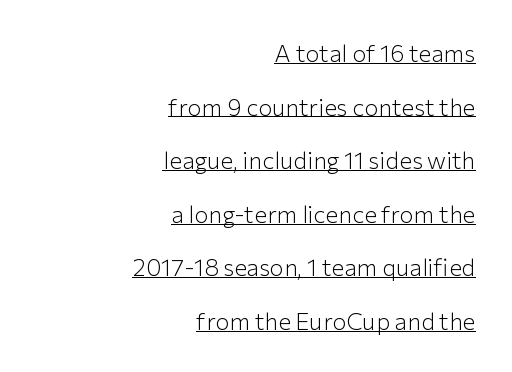
{"italic": "no", "bold": "no", "underline": "yes", "align": "right", "line_spacing": "loose", "line_spacing_ratio": 2.23, "letter_spacing": "normal", "letter_spacing_em": 0.0, "glyph_px": 24}
